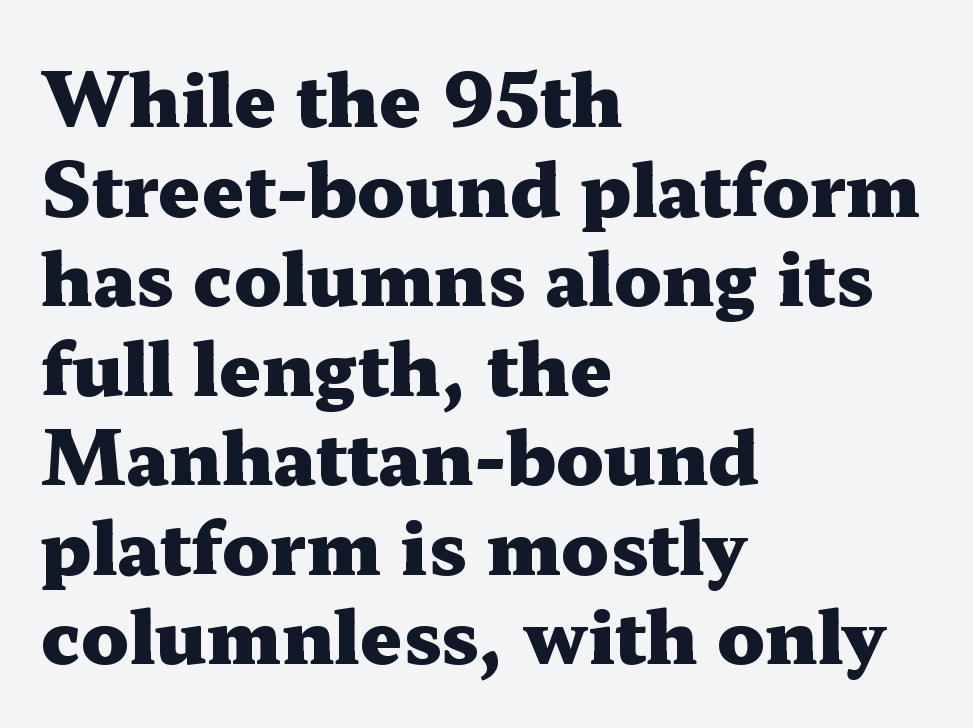
Q: Is the text bold? A: Yes.
Q: Is the text italic (slanted)? A: No, it is upright.
Q: Is the typeface a serif or a sans-serif typeface? A: Serif.
Q: Is the text underlined? A: No.
Q: How is the paragraph aligned? A: Left-aligned.
Q: Is the spacing between letters normal or unusually wide? A: Normal.
Q: Width (condensed, normal, or wide)? A: Wide.
Q: Stroke contrast? A: Medium.
Q: x-height? A: Medium.
Q: Monospaced? A: No.
